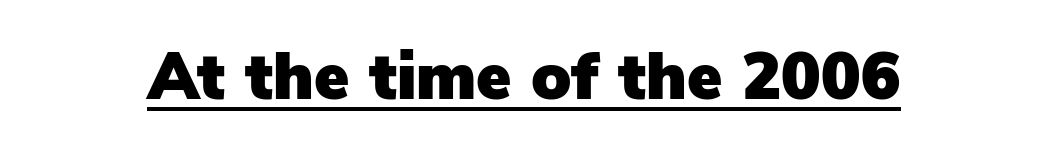
{"serif": "no", "italic": "no", "width": "normal", "stroke_contrast": "low", "x_height": "medium", "monospaced": "no", "underline": "yes", "letter_spacing": "normal", "letter_spacing_em": 0.0, "glyph_px": 66}
